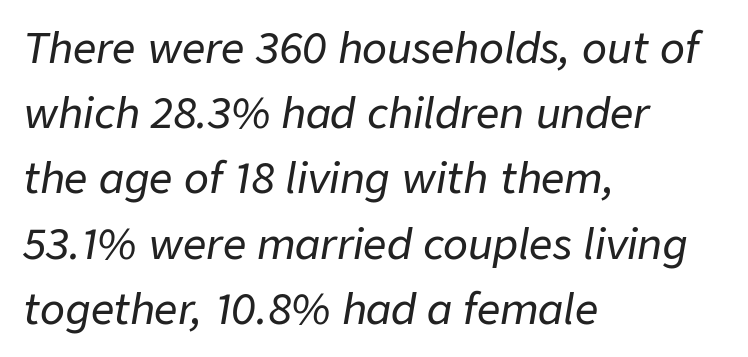
The image shows 41 px text type, italic (leaning right); set left-aligned, normal line spacing (1.59x), normal letter spacing, not underlined; low stroke contrast and a medium x-height.
